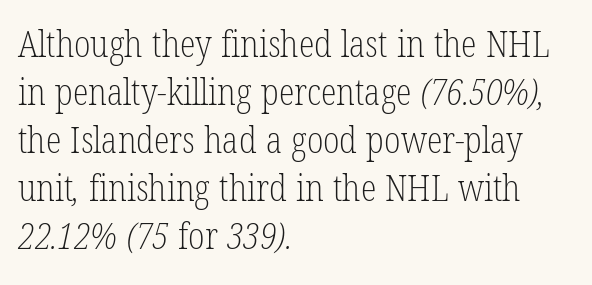
Q: Is the text bold? A: No.
Q: Is the typeface a serif or a sans-serif typeface? A: Serif.
Q: Is the text underlined? A: No.
Q: How is the paragraph aligned? A: Left-aligned.
Q: Is the spacing between letters normal or unusually wide? A: Normal.
Q: Is the spacing between lines tight, normal or loose? A: Normal.
Q: Width (condensed, normal, or wide)? A: Condensed.
Q: Stroke contrast? A: Low.
Q: x-height? A: Medium.
Q: Monospaced? A: No.
